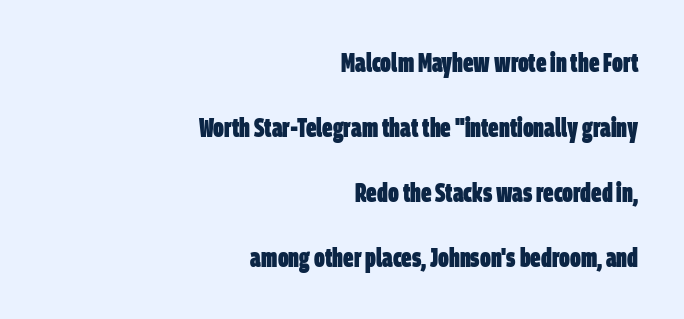
Q: Is the text bold? A: Yes.
Q: Is the text underlined? A: No.
Q: How is the paragraph aligned? A: Right-aligned.
Q: Is the spacing between letters normal or unusually wide? A: Normal.
Q: Is the spacing between lines tight, normal or loose? A: Loose.
